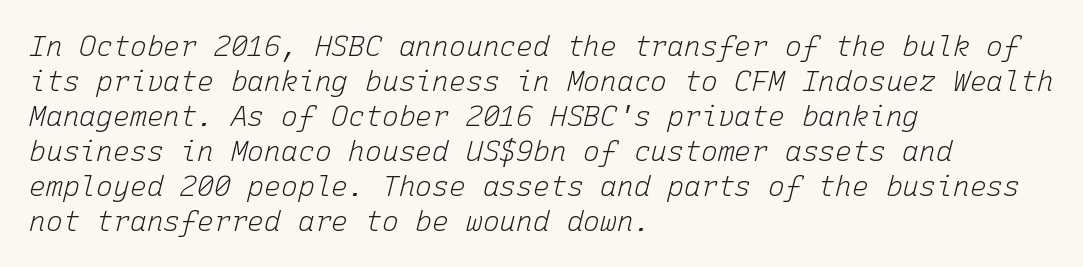
The image shows 28 px light type, italic (leaning right), monospaced; set left-aligned, normal line spacing (1.25x), normal letter spacing, not underlined; low stroke contrast and a medium x-height.
